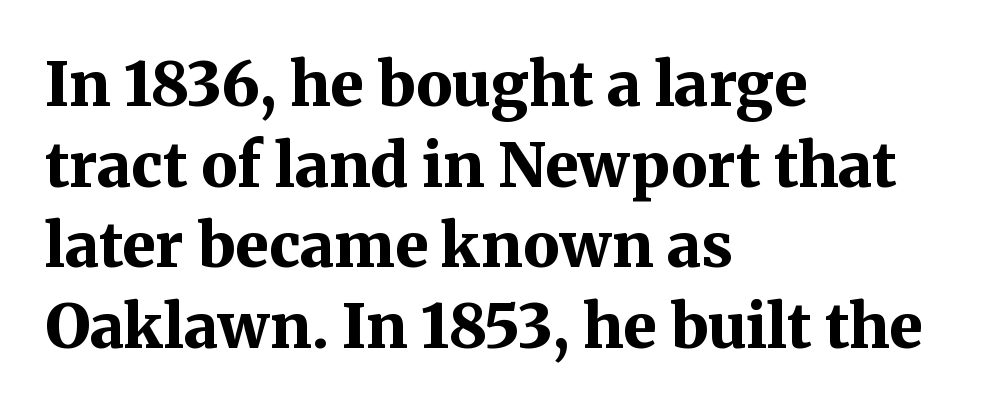
The image shows 61 px bold serif type, upright; set left-aligned, normal line spacing (1.32x), normal letter spacing, not underlined; medium stroke contrast and a medium x-height.
